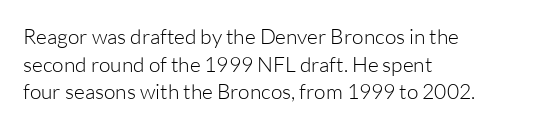
The image shows 21 px text type, upright; set left-aligned, normal line spacing (1.31x), normal letter spacing, not underlined.
